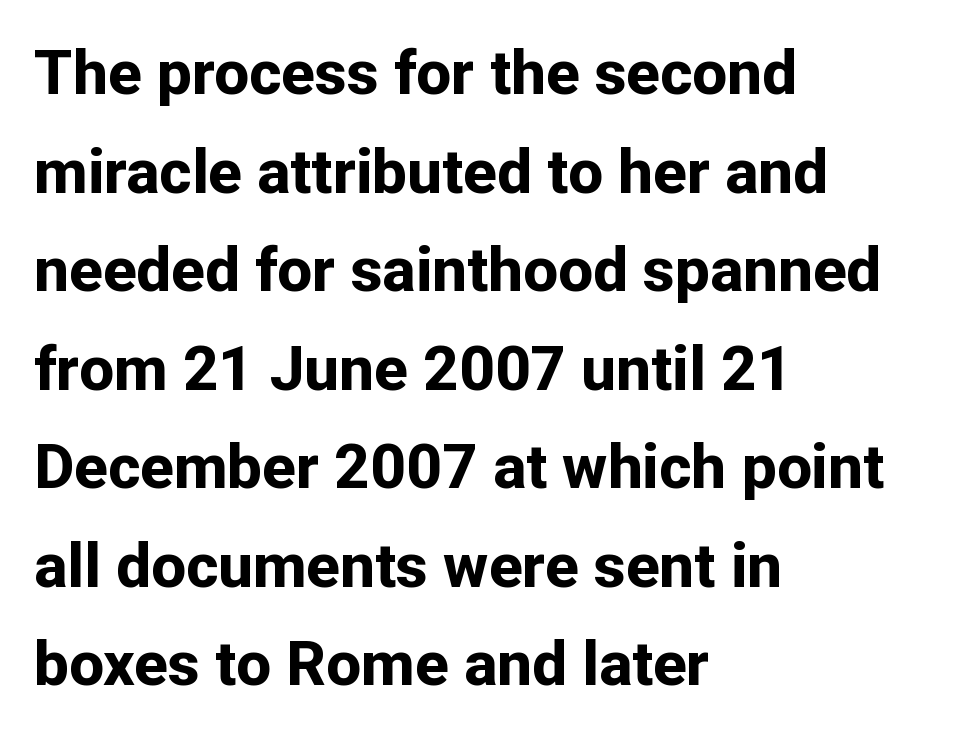
Grotesque or geometric, the face here clearly has no serifs. Weight: bold. The string is rendered with underlining switched off. You could call the tracking neutral — neither tight nor loose. The letters advance in unequal steps, a hallmark of proportional type. The type sits square on the baseline with zero lean.
